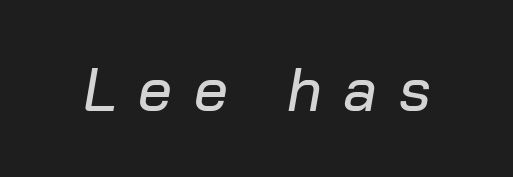
{"italic": "yes", "lean": "right", "slant_degrees": 10, "width": "normal", "stroke_contrast": "low", "x_height": "medium", "monospaced": "no", "underline": "no", "letter_spacing": "wide", "letter_spacing_em": 0.36, "glyph_px": 60}
